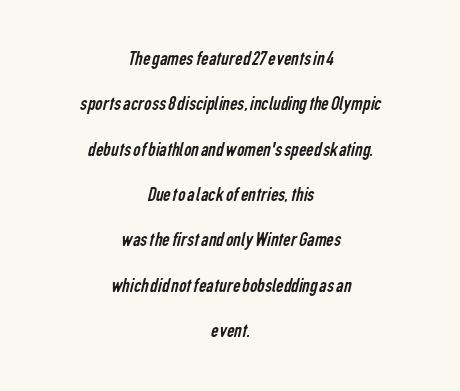
Caption: face not bold, strokes unweighted. The letterforms sit shoulder to shoulder at normal distance. Quick note: interline space is abundant. Descender tails drop into unmarked territory. Each line is balanced around a shared central axis.
